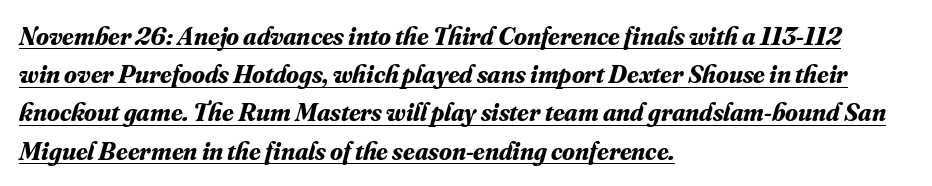
Q: Is the text bold? A: Yes.
Q: Is the text italic (slanted)? A: Yes, it leans right by about 16 degrees.
Q: Is the text underlined? A: Yes.
Q: How is the paragraph aligned? A: Left-aligned.
Q: Is the spacing between letters normal or unusually wide? A: Normal.
Q: Is the spacing between lines tight, normal or loose? A: Normal.
